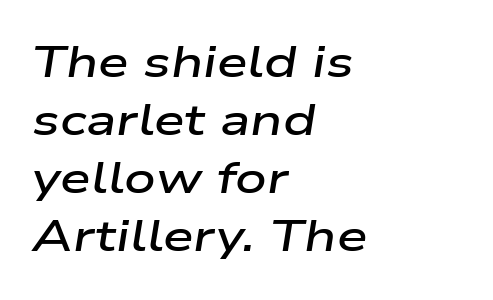
Notice how the stems are inclined rather than vertical — that's the hallmark of italics. Reading down the block, your eye returns to a fixed left position each line. Stroke thickness is moderately raised; the sample reads as semibold. Varying glyph widths throughout — classic text-font behaviour.
